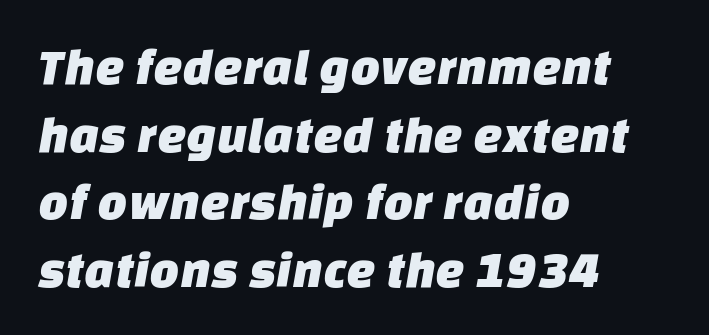
The image shows 52 px sans-serif type; set left-aligned, normal line spacing (1.3x), normal letter spacing, not underlined; low stroke contrast and a large x-height.
